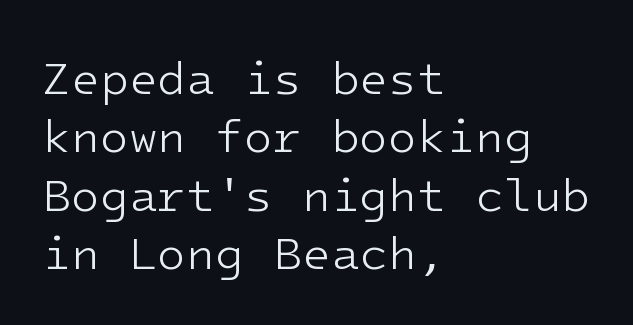
Q: Is the text bold? A: No.
Q: Is the text italic (slanted)? A: No, it is upright.
Q: Is the typeface a serif or a sans-serif typeface? A: Sans-serif.
Q: Is the text underlined? A: No.
Q: How is the paragraph aligned? A: Left-aligned.
Q: Is the spacing between letters normal or unusually wide? A: Normal.
Q: Width (condensed, normal, or wide)? A: Normal.
Q: Stroke contrast? A: Low.
Q: x-height? A: Medium.
Q: Monospaced? A: Yes.
